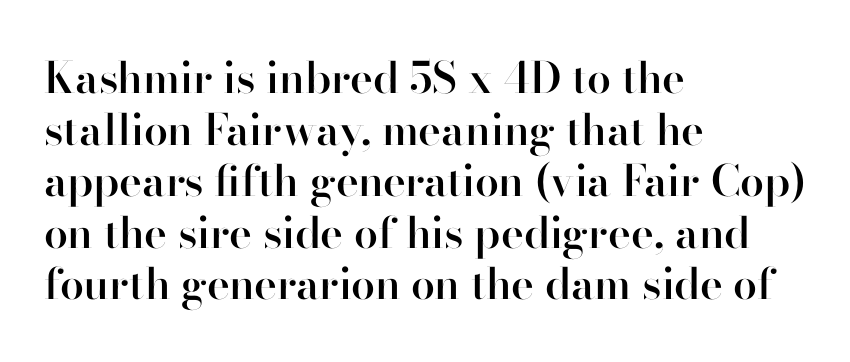
{"serif": "no", "italic": "no", "bold": "semi", "weight": "semibold", "width": "normal", "stroke_contrast": "high", "x_height": "small", "monospaced": "no", "underline": "no", "align": "left", "line_spacing_ratio": 1.2, "letter_spacing": "normal", "letter_spacing_em": 0.0, "glyph_px": 43}
